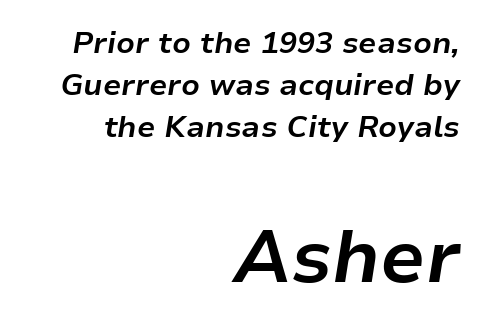
{"italic": "yes", "lean": "right", "slant_degrees": 9, "bold": "yes", "weight": "bold", "width": "normal", "stroke_contrast": "low", "x_height": "medium", "monospaced": "no", "underline": "no", "align": "right", "line_spacing": "normal", "line_spacing_ratio": 1.4, "letter_spacing": "normal", "letter_spacing_em": 0.0, "larger_block": "second", "size_ratio": 2.47, "glyph_px": 74}
